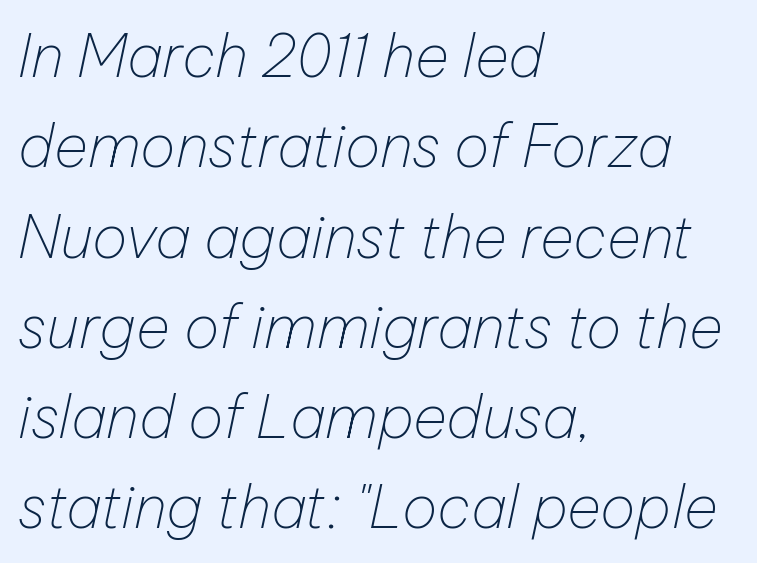
Vertical stems look standard width or narrower in stroke. Slant detected: the letters are inclined. Unmarked baselines from the first word to the last. This sample uses plain, unmodified letter spacing. All the whitespace from short lines collects on the right. Is this a fixed-width face? No — the glyphs have proportional, varying widths.
